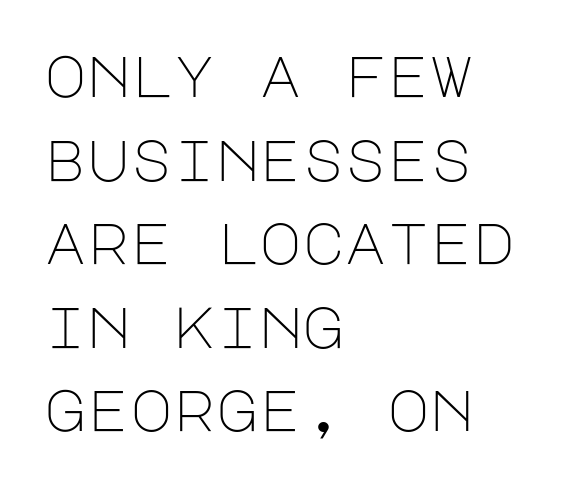
The image shows 58 px light sans-serif type, upright; set left-aligned, normal line spacing (1.44x), normal letter spacing, not underlined; low stroke contrast and a large x-height.
